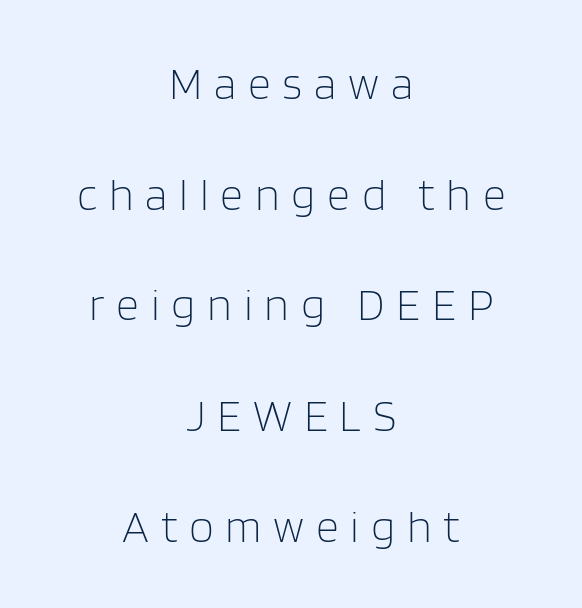
The image shows 45 px light sans-serif type, upright; set centered, loose line spacing (2.46x), unusually wide letter spacing (+0.26 em), not underlined; low stroke contrast and a large x-height.
